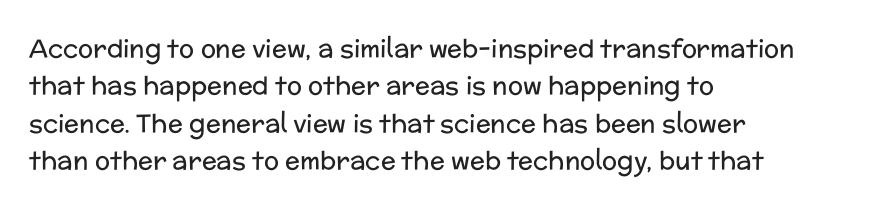
{"italic": "no", "bold": "no", "underline": "no", "align": "left", "line_spacing": "normal", "line_spacing_ratio": 1.5, "letter_spacing": "normal", "letter_spacing_em": 0.0, "glyph_px": 25}
